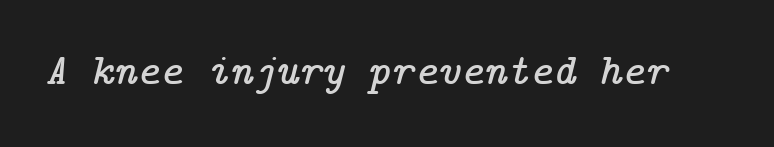
The image shows 44 px serif type, italic (leaning right); set normal letter spacing, not underlined; low stroke contrast and a medium x-height.
